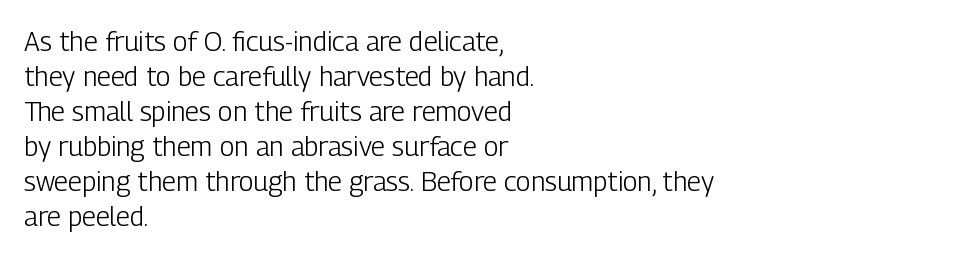
Q: Is the text bold? A: No.
Q: Is the text italic (slanted)? A: No, it is upright.
Q: Is the text underlined? A: No.
Q: How is the paragraph aligned? A: Left-aligned.
Q: Is the spacing between letters normal or unusually wide? A: Normal.
Q: Is the spacing between lines tight, normal or loose? A: Normal.
